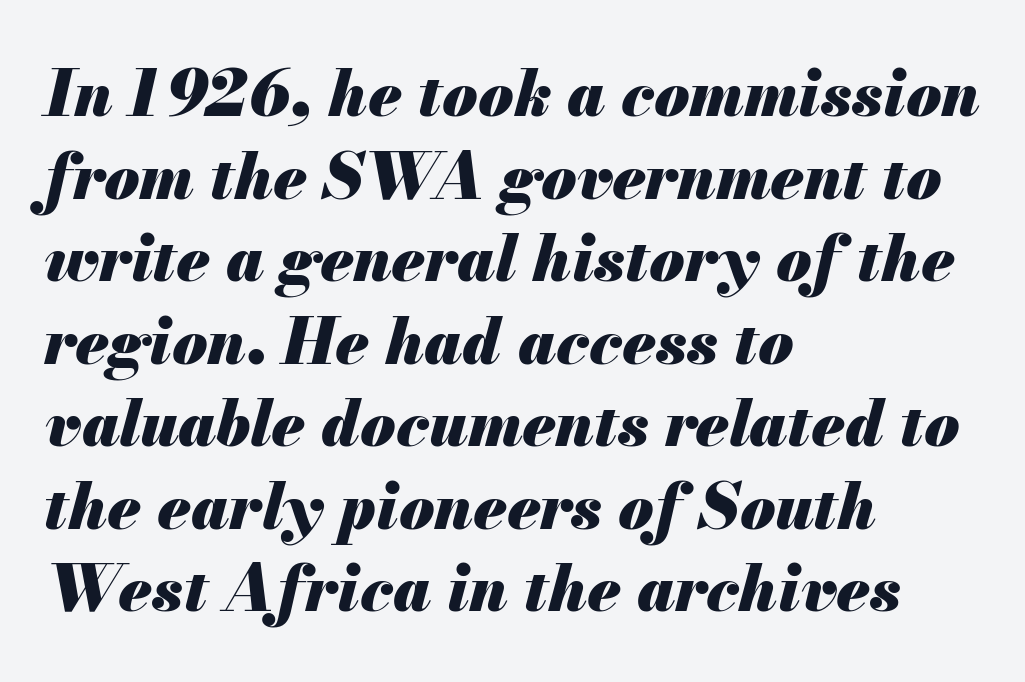
{"italic": "yes", "lean": "right", "slant_degrees": 13, "bold": "yes", "weight": "heavy", "width": "normal", "stroke_contrast": "medium", "x_height": "small", "monospaced": "no", "underline": "no", "align": "left", "line_spacing": "normal", "line_spacing_ratio": 1.29, "letter_spacing": "normal", "letter_spacing_em": 0.0, "glyph_px": 64}
